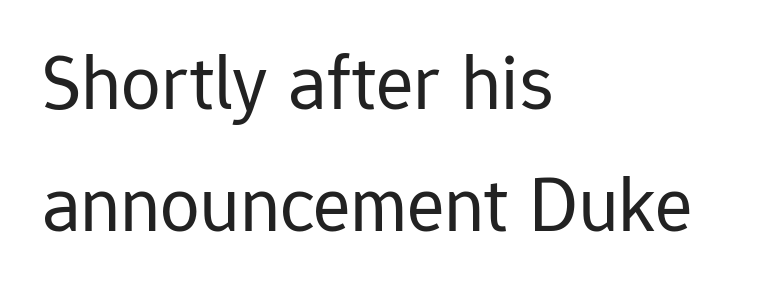
The image shows 79 px regular-weight sans-serif type, upright; set left-aligned, normal line spacing (1.55x), normal letter spacing, not underlined; low stroke contrast and a medium x-height.
